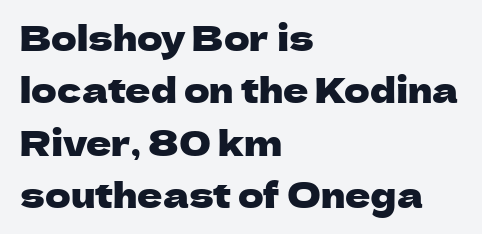
The image shows 35 px sans-serif type, upright; set left-aligned, normal line spacing (1.5x), normal letter spacing, not underlined; low stroke contrast and a medium x-height.
